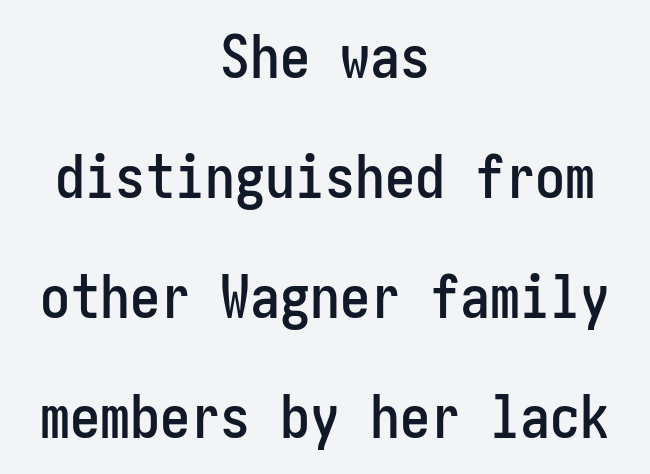
Q: Is the text italic (slanted)? A: No, it is upright.
Q: Is the typeface a serif or a sans-serif typeface? A: Sans-serif.
Q: Is the text underlined? A: No.
Q: How is the paragraph aligned? A: Centered.
Q: Is the spacing between letters normal or unusually wide? A: Normal.
Q: Is the spacing between lines tight, normal or loose? A: Loose.
Q: Width (condensed, normal, or wide)? A: Condensed.
Q: Stroke contrast? A: Low.
Q: x-height? A: Medium.
